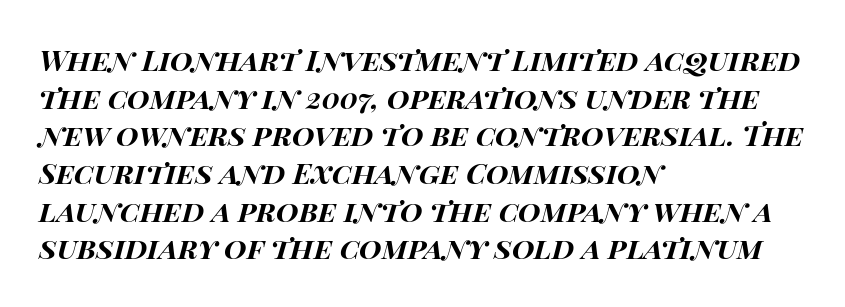
{"italic": "yes", "lean": "right", "slant_degrees": 15, "bold": "yes", "weight": "bold", "width": "wide", "stroke_contrast": "high", "x_height": "large", "monospaced": "no", "underline": "no", "align": "left", "line_spacing": "normal", "line_spacing_ratio": 1.3, "letter_spacing": "normal", "letter_spacing_em": 0.0, "glyph_px": 29}
